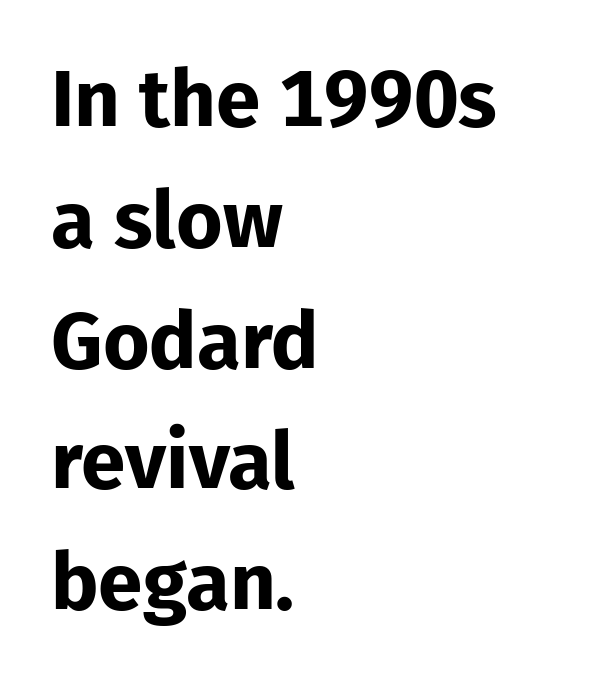
Q: Is the text bold? A: Yes.
Q: Is the text italic (slanted)? A: No, it is upright.
Q: Is the typeface a serif or a sans-serif typeface? A: Sans-serif.
Q: Is the text underlined? A: No.
Q: How is the paragraph aligned? A: Left-aligned.
Q: Is the spacing between letters normal or unusually wide? A: Normal.
Q: Is the spacing between lines tight, normal or loose? A: Normal.
Q: Width (condensed, normal, or wide)? A: Normal.
Q: Stroke contrast? A: Low.
Q: x-height? A: Medium.
Q: Monospaced? A: No.
